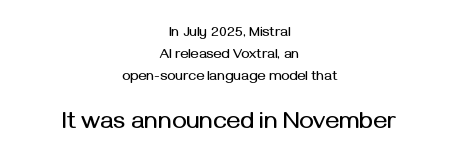
Q: Is the text italic (slanted)? A: No, it is upright.
Q: Is the text underlined? A: No.
Q: How is the paragraph aligned? A: Centered.
Q: Is the spacing between letters normal or unusually wide? A: Normal.
Q: Is the spacing between lines tight, normal or loose? A: Normal.
Q: Which block of text is set in a larger size, the first (top) or the second (bottom)? A: The second (bottom) one.
